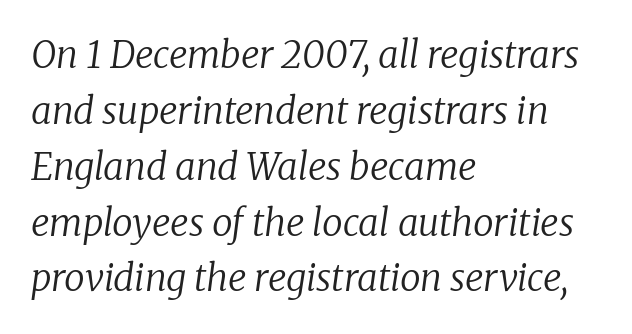
The image shows 37 px regular-weight serif type, italic (leaning right); set left-aligned, normal line spacing (1.51x), normal letter spacing, not underlined; low stroke contrast and a medium x-height.
